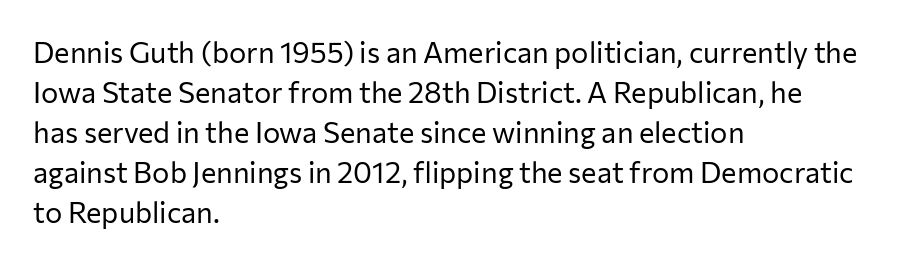
The glyphs in this specimen are sans serif. Here the designer chose a conventional face with non-uniform glyph widths. Stroke mass is kept to a normal reading level or below. The passage shown has conventional tracking throughout. Decoration check: the copy has no underline.
